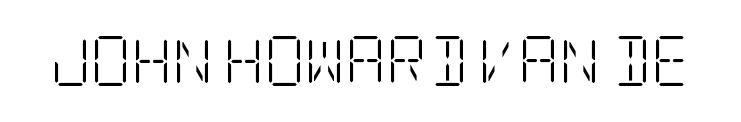
The type family on display is of the serif kind. The typography opts for an upright posture over an oblique one. No heavy texture on the line: the type isn't bold. Default kerning and tracking; the words read as compact shapes. The foot of each line stays bare and open.
